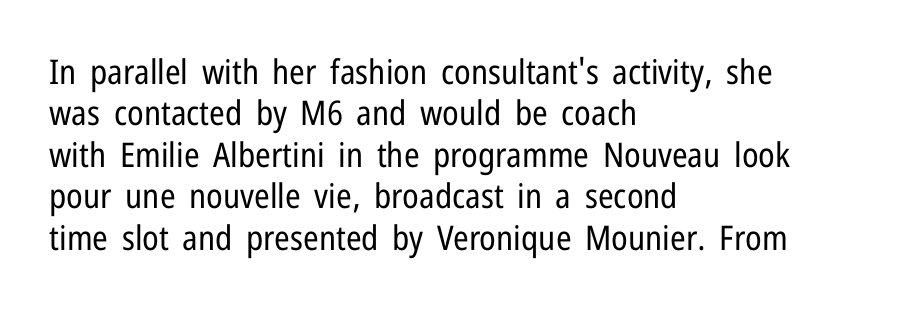
The image shows 34 px regular-weight, condensed sans-serif type, upright; set left-aligned, line spacing 1.22x, normal letter spacing, not underlined; low stroke contrast and a medium x-height.
